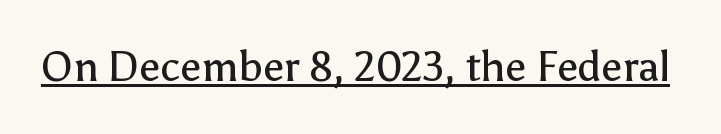
{"serif": "no", "italic": "no", "bold": "no", "weight": "regular", "width": "normal", "stroke_contrast": "low", "x_height": "medium", "monospaced": "no", "underline": "yes", "letter_spacing": "normal", "letter_spacing_em": 0.0, "glyph_px": 42}
